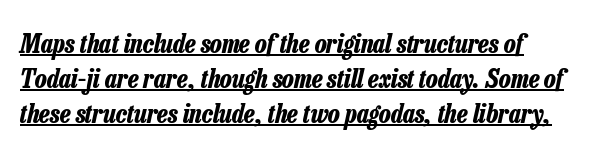
Q: Is the text bold? A: Yes.
Q: Is the text italic (slanted)? A: Yes, it leans right by about 13 degrees.
Q: Is the text underlined? A: Yes.
Q: Is the spacing between letters normal or unusually wide? A: Normal.
Q: Is the spacing between lines tight, normal or loose? A: Normal.
